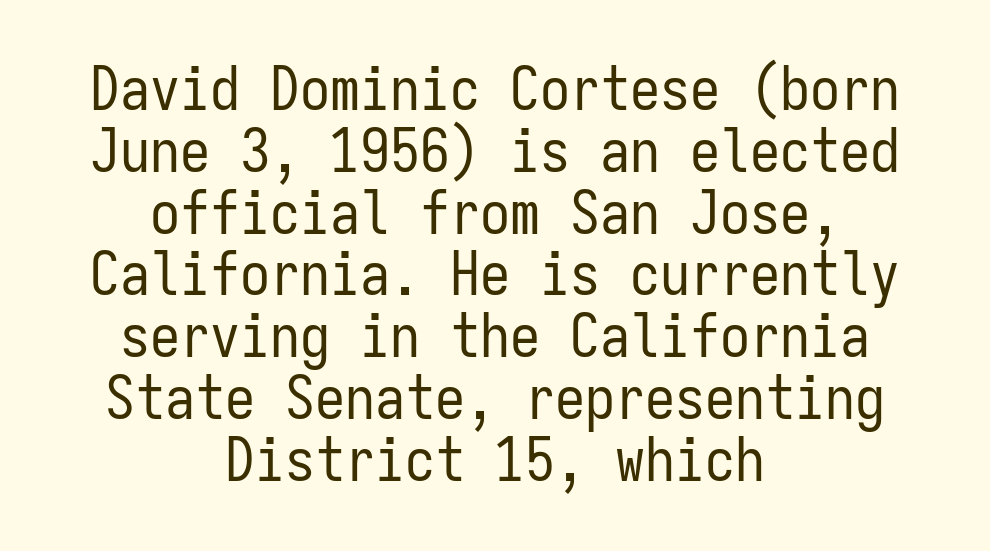
{"serif": "no", "italic": "no", "bold": "no", "weight": "regular", "width": "condensed", "stroke_contrast": "low", "x_height": "medium", "monospaced": "yes", "underline": "no", "align": "center", "line_spacing": "tight", "line_spacing_ratio": 1.03, "letter_spacing": "normal", "letter_spacing_em": 0.0, "glyph_px": 60}
